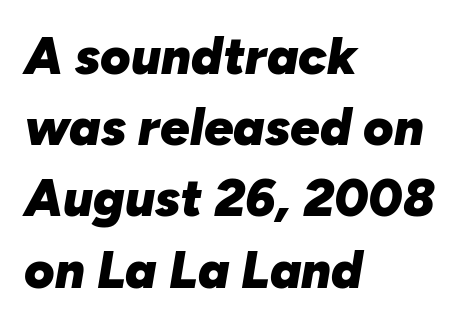
{"italic": "yes", "lean": "right", "slant_degrees": 10, "bold": "yes", "weight": "heavy", "width": "normal", "stroke_contrast": "low", "x_height": "medium", "monospaced": "no", "underline": "no", "align": "left", "line_spacing": "normal", "line_spacing_ratio": 1.37, "letter_spacing": "normal", "letter_spacing_em": 0.0, "glyph_px": 52}
